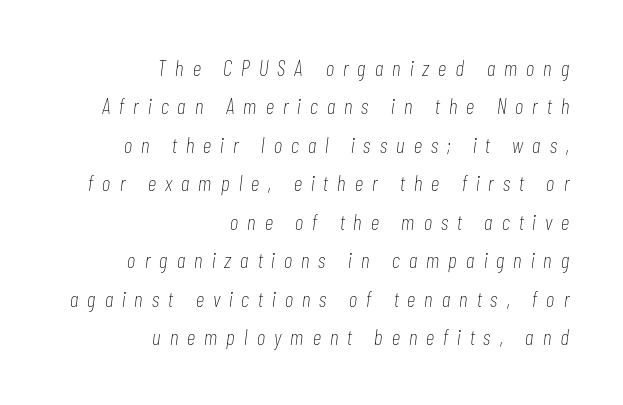
The image shows 22 px text type, italic (leaning right); set right-aligned, line spacing 1.75x, unusually wide letter spacing (+0.42 em), not underlined.
